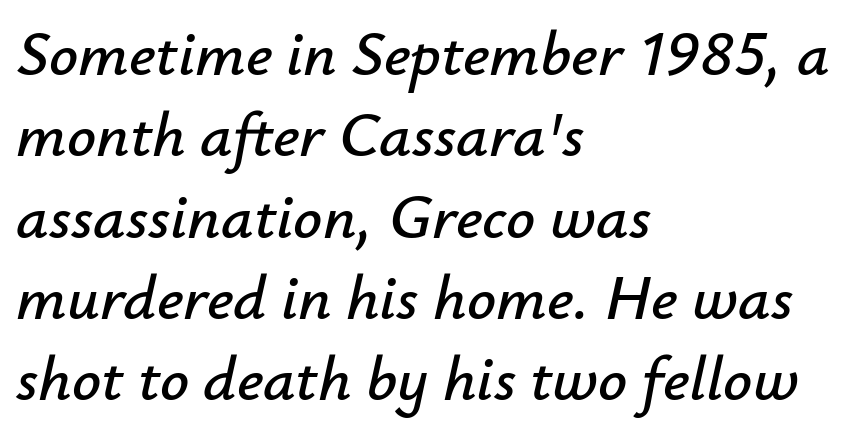
Q: Is the text italic (slanted)? A: Yes, it leans right by about 12 degrees.
Q: Is the text underlined? A: No.
Q: How is the paragraph aligned? A: Left-aligned.
Q: Is the spacing between letters normal or unusually wide? A: Normal.
Q: Is the spacing between lines tight, normal or loose? A: Normal.
Q: Width (condensed, normal, or wide)? A: Normal.
Q: Stroke contrast? A: Low.
Q: x-height? A: Small.
Q: Monospaced? A: No.
